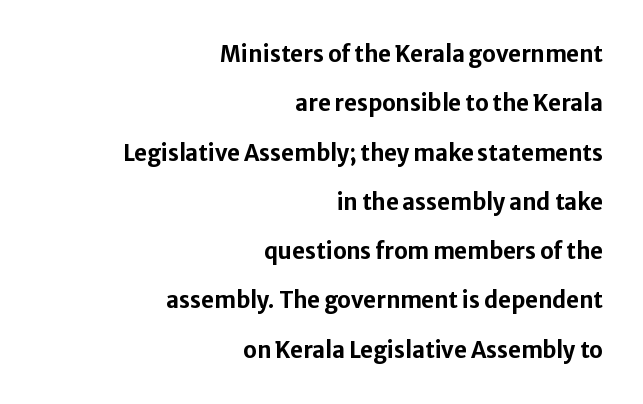
The image shows 22 px bold type, upright; set right-aligned, loose line spacing (2.24x), normal letter spacing, not underlined.
